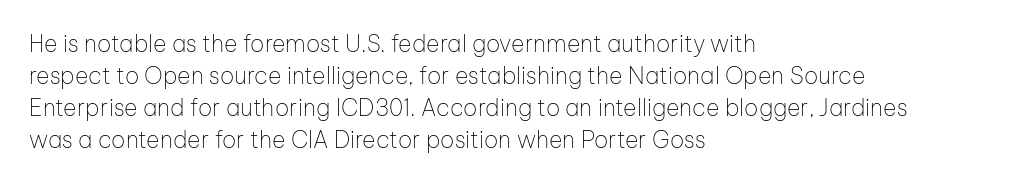
Q: Is the text bold? A: No.
Q: Is the text italic (slanted)? A: No, it is upright.
Q: Is the text underlined? A: No.
Q: How is the paragraph aligned? A: Left-aligned.
Q: Is the spacing between letters normal or unusually wide? A: Normal.
Q: Is the spacing between lines tight, normal or loose? A: Normal.
